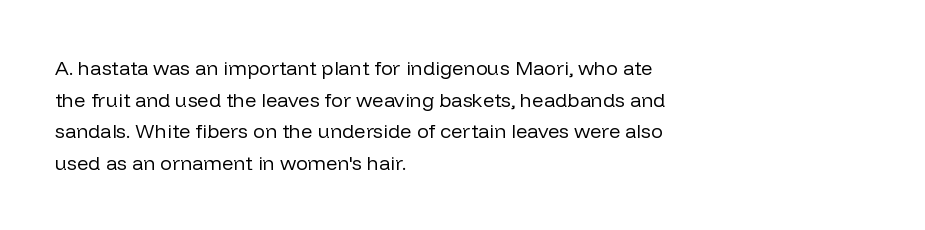
Q: Is the text bold? A: No.
Q: Is the text italic (slanted)? A: No, it is upright.
Q: Is the text underlined? A: No.
Q: How is the paragraph aligned? A: Left-aligned.
Q: Is the spacing between letters normal or unusually wide? A: Normal.
Q: Is the spacing between lines tight, normal or loose? A: Normal.
